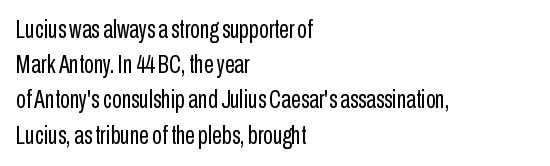
Q: Is the text bold? A: No.
Q: Is the text italic (slanted)? A: No, it is upright.
Q: Is the text underlined? A: No.
Q: How is the paragraph aligned? A: Left-aligned.
Q: Is the spacing between letters normal or unusually wide? A: Normal.
Q: Is the spacing between lines tight, normal or loose? A: Normal.
